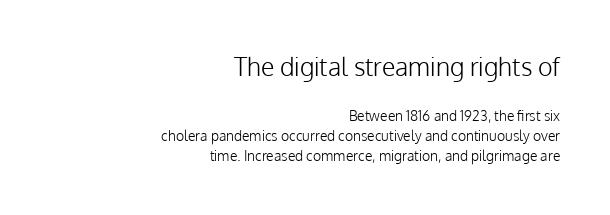
The image shows 25 px text type, upright; set right-aligned, normal line spacing (1.43x), normal letter spacing, not underlined; the first (top) block is 1.79x larger.
